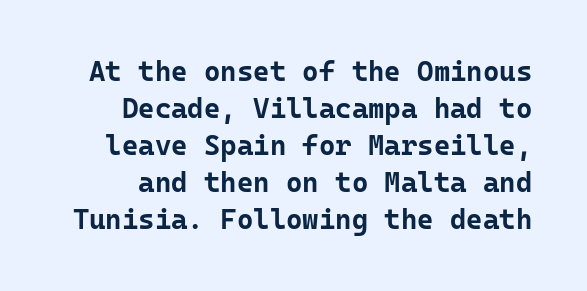
Q: Is the text bold? A: Yes.
Q: Is the text italic (slanted)? A: No, it is upright.
Q: Is the typeface a serif or a sans-serif typeface? A: Sans-serif.
Q: Is the text underlined? A: No.
Q: Is the spacing between letters normal or unusually wide? A: Normal.
Q: Is the spacing between lines tight, normal or loose? A: Normal.
Q: Width (condensed, normal, or wide)? A: Normal.
Q: Stroke contrast? A: Low.
Q: x-height? A: Medium.
Q: Monospaced? A: Yes.
